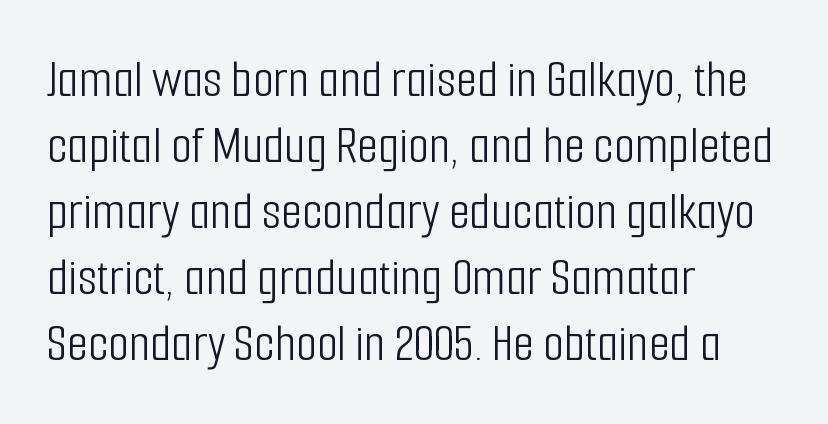
The image shows 54 px light, condensed sans-serif type, upright; set left-aligned, line spacing 1.22x, normal letter spacing, not underlined; low stroke contrast and a medium x-height.
